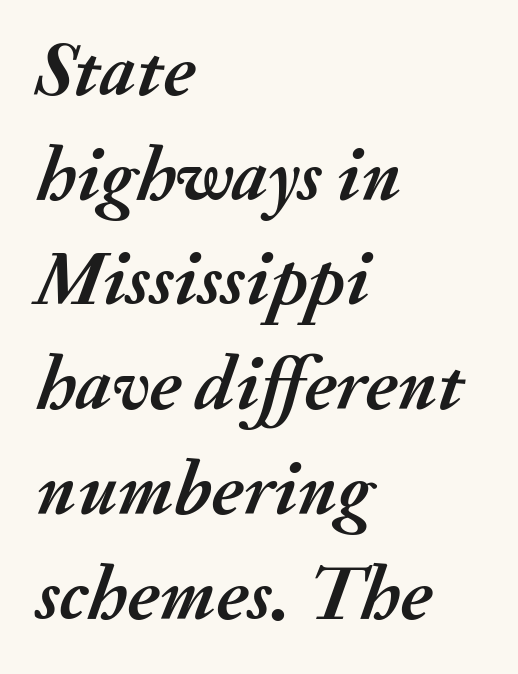
The image shows 77 px semibold type, italic (leaning right); set left-aligned, normal line spacing (1.36x), normal letter spacing, not underlined; medium stroke contrast and a small x-height.
